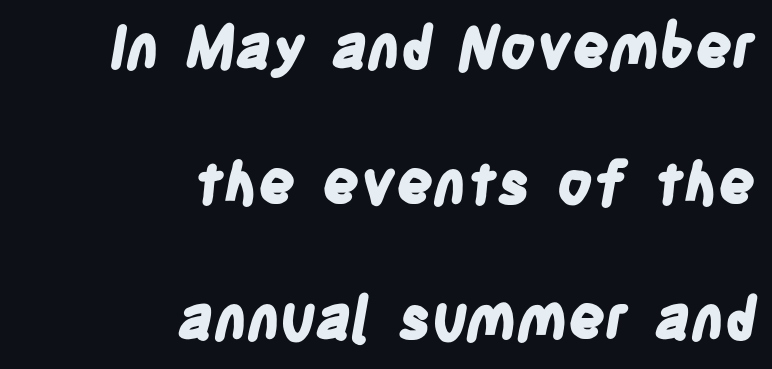
Q: Is the text bold? A: Yes.
Q: Is the typeface a serif or a sans-serif typeface? A: Sans-serif.
Q: Is the text underlined? A: No.
Q: How is the paragraph aligned? A: Right-aligned.
Q: Is the spacing between letters normal or unusually wide? A: Normal.
Q: Is the spacing between lines tight, normal or loose? A: Loose.
Q: Width (condensed, normal, or wide)? A: Condensed.
Q: Stroke contrast? A: Low.
Q: x-height? A: Large.
Q: Monospaced? A: No.
